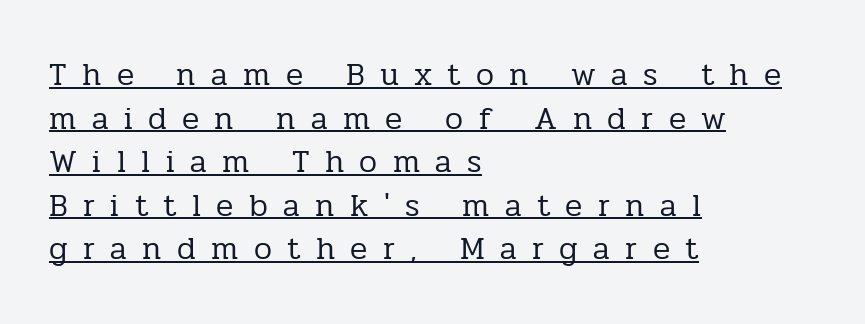
{"serif": "yes", "italic": "no", "bold": "no", "weight": "regular", "width": "normal", "stroke_contrast": "low", "x_height": "medium", "monospaced": "no", "underline": "yes", "align": "left", "line_spacing": "normal", "line_spacing_ratio": 1.36, "letter_spacing": "wide", "letter_spacing_em": 0.48, "glyph_px": 32}
